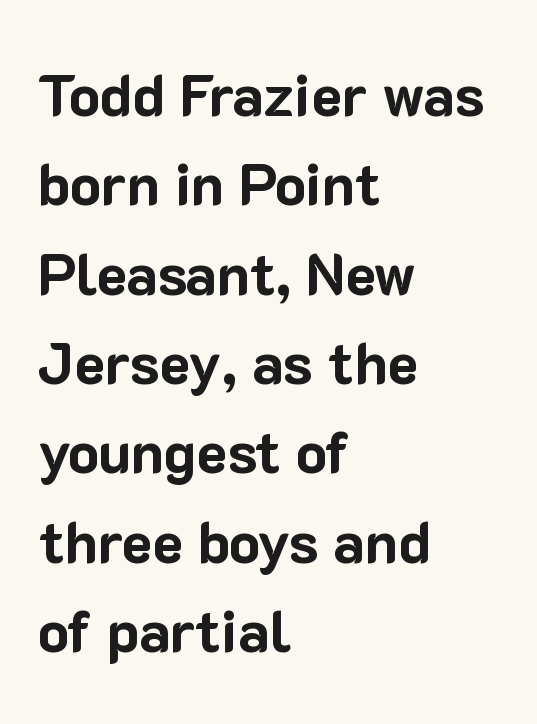
The image shows 58 px bold sans-serif type, upright; set left-aligned, normal line spacing (1.54x), normal letter spacing, not underlined; low stroke contrast and a medium x-height.
